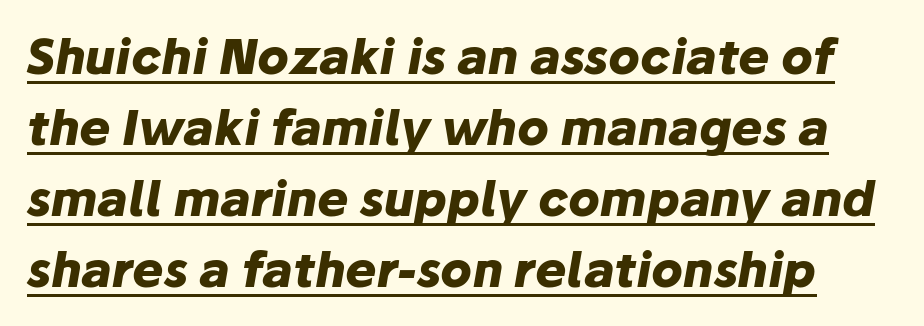
In designer terms, the underline attribute is active on this setting. I'd describe the lettering as bold — thick and assertive. A typesetter would call this proportional, since set widths differ per character. Italic? Definitely — the glyphs are oblique. The line texture is even and compact thanks to regular tracking. This sample keeps an unexceptional amount of space between lines.
